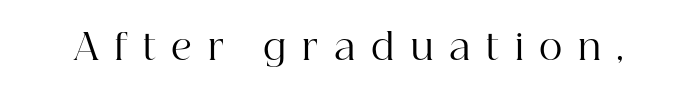
Q: Is the text bold? A: No.
Q: Is the text italic (slanted)? A: No, it is upright.
Q: Is the typeface a serif or a sans-serif typeface? A: Serif.
Q: Is the text underlined? A: No.
Q: Is the spacing between letters normal or unusually wide? A: Unusually wide.
Q: Width (condensed, normal, or wide)? A: Normal.
Q: Stroke contrast? A: High.
Q: x-height? A: Medium.
Q: Monospaced? A: No.
